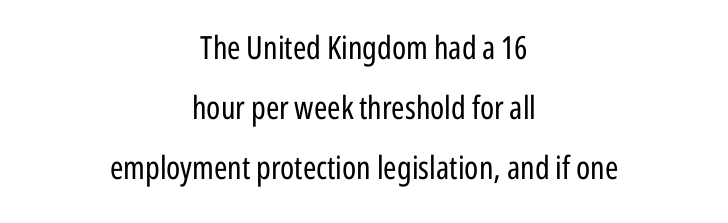
The image shows 32 px regular-weight, condensed sans-serif type, upright; set centered, line spacing 1.87x, normal letter spacing, not underlined; low stroke contrast and a medium x-height.
